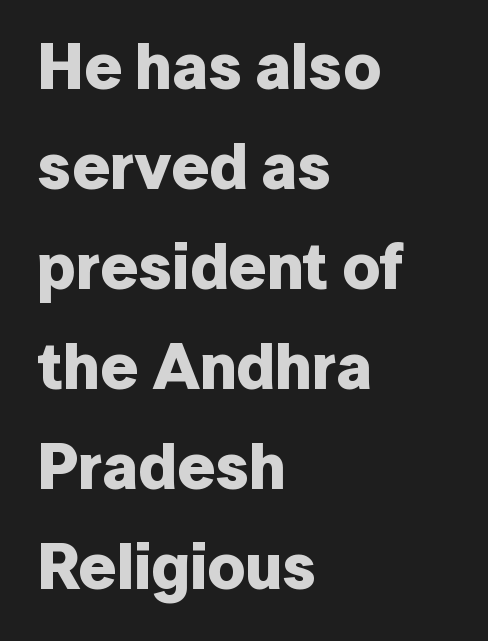
Q: Is the text bold? A: Yes.
Q: Is the text italic (slanted)? A: No, it is upright.
Q: Is the typeface a serif or a sans-serif typeface? A: Sans-serif.
Q: Is the text underlined? A: No.
Q: How is the paragraph aligned? A: Left-aligned.
Q: Is the spacing between letters normal or unusually wide? A: Normal.
Q: Is the spacing between lines tight, normal or loose? A: Normal.
Q: Width (condensed, normal, or wide)? A: Normal.
Q: Stroke contrast? A: Low.
Q: x-height? A: Medium.
Q: Monospaced? A: No.
